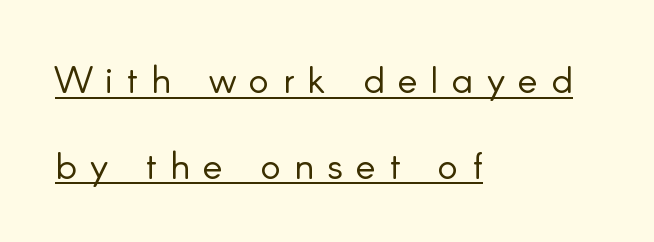
{"serif": "no", "italic": "no", "bold": "no", "weight": "light", "width": "normal", "stroke_contrast": "low", "x_height": "small", "monospaced": "no", "underline": "yes", "align": "left", "line_spacing": "loose", "line_spacing_ratio": 2.26, "letter_spacing": "wide", "letter_spacing_em": 0.35, "glyph_px": 38}
